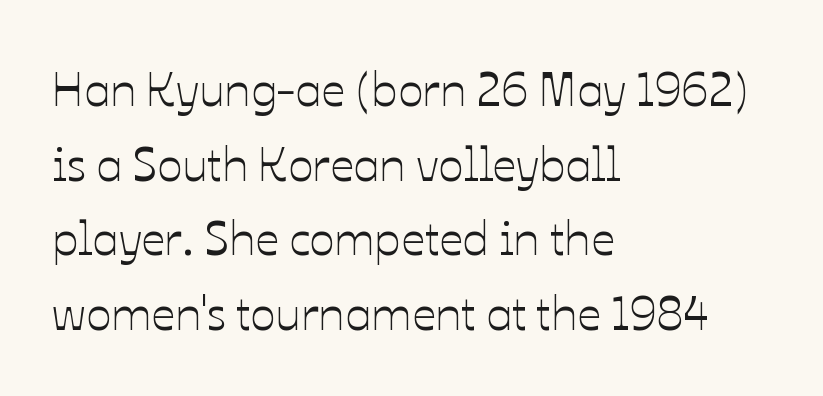
Q: Is the text italic (slanted)? A: No, it is upright.
Q: Is the text underlined? A: No.
Q: How is the paragraph aligned? A: Left-aligned.
Q: Is the spacing between letters normal or unusually wide? A: Normal.
Q: Is the spacing between lines tight, normal or loose? A: Normal.
Q: Width (condensed, normal, or wide)? A: Normal.
Q: Stroke contrast? A: Low.
Q: x-height? A: Medium.
Q: Monospaced? A: No.
